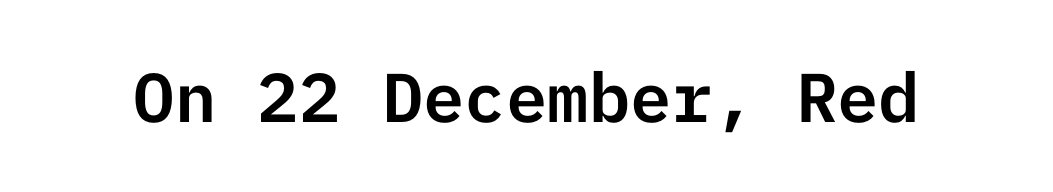
The image shows 69 px sans-serif type, upright; set normal letter spacing, not underlined; low stroke contrast and a medium x-height.
